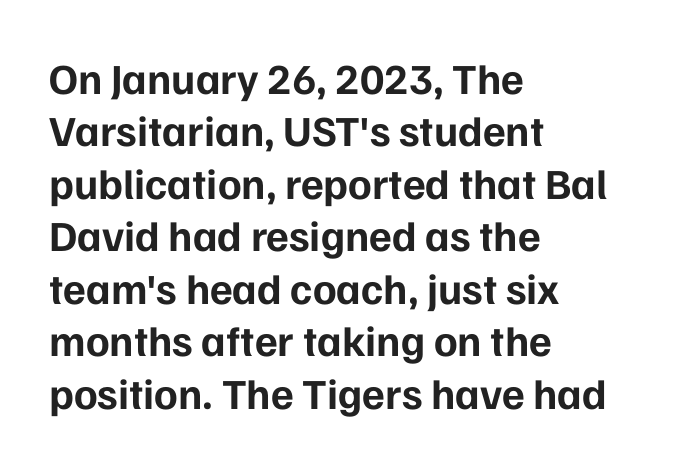
When letters stand straight like this, we call the style roman or upright. This rendering features lettering with no underline. As a designer I'd log this as weight 700, bold. These lines are rendered in a variable-pitch font.
